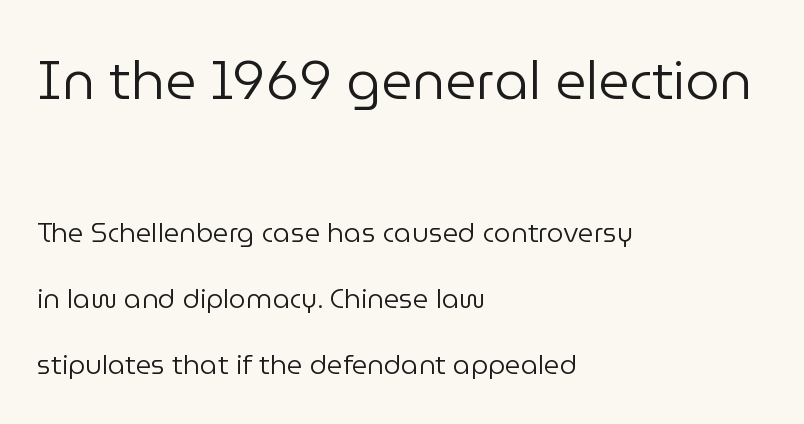
Ascenders rise straight up at ninety degrees. Is this a heavy cut? Hardly; it is regular or lighter. The designer dialed line spacing up above the default. These two chunks differ in scale, with the top chunk taking the larger measure.
